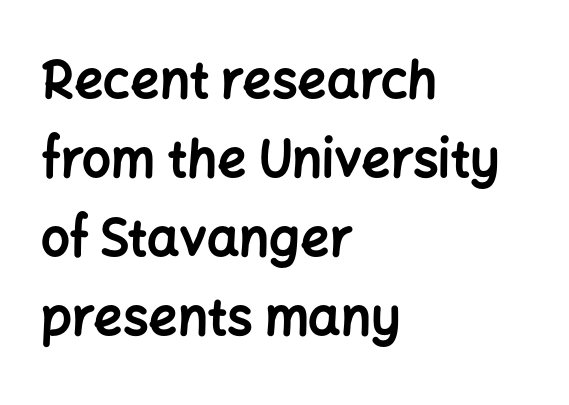
Q: Is the text bold? A: Yes.
Q: Is the text italic (slanted)? A: No, it is upright.
Q: Is the typeface a serif or a sans-serif typeface? A: Sans-serif.
Q: Is the text underlined? A: No.
Q: How is the paragraph aligned? A: Left-aligned.
Q: Is the spacing between letters normal or unusually wide? A: Normal.
Q: Is the spacing between lines tight, normal or loose? A: Normal.
Q: Width (condensed, normal, or wide)? A: Normal.
Q: Stroke contrast? A: Low.
Q: x-height? A: Medium.
Q: Monospaced? A: No.
